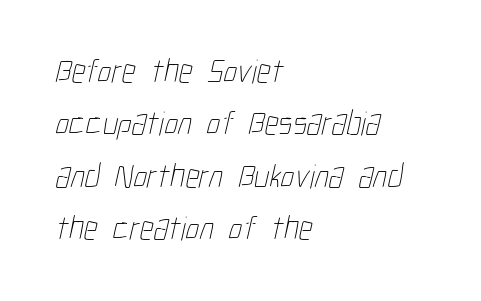
The image shows 34 px thin, condensed type; set left-aligned, normal line spacing (1.54x), normal letter spacing, not underlined; low stroke contrast and a medium x-height.
